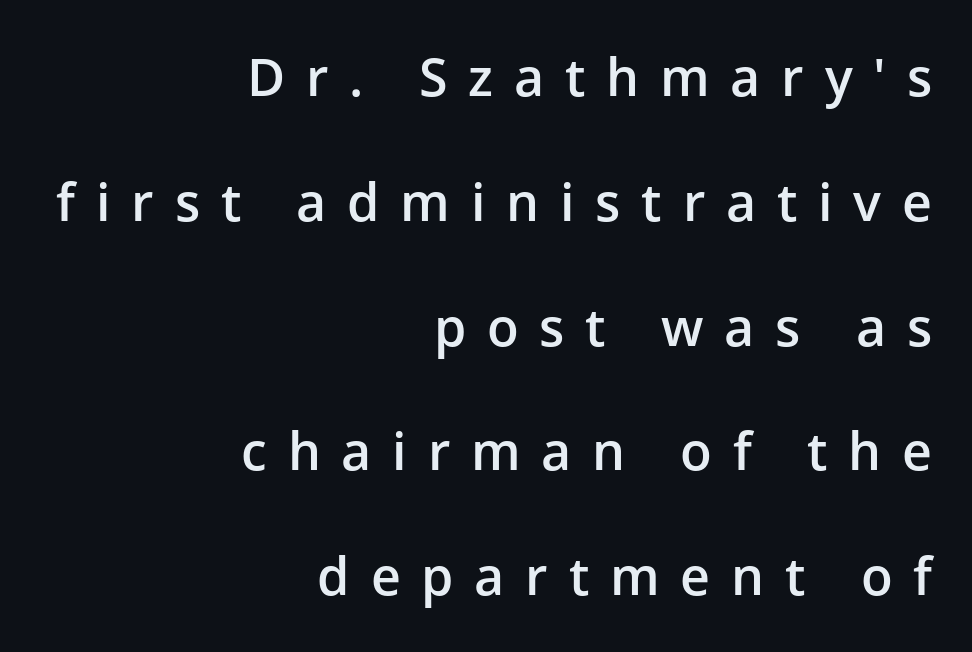
The image shows 52 px semibold sans-serif type, upright; set right-aligned, loose line spacing (2.4x), unusually wide letter spacing (+0.4 em), not underlined; low stroke contrast and a medium x-height.
